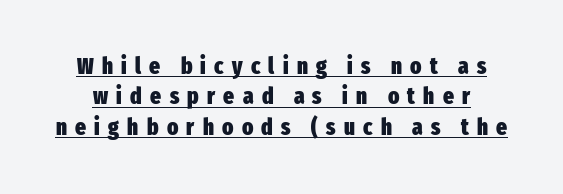
What decoration does the sample have? An underline. Look at the stroke-to-counter ratio: heavy, a bold. In terms of posture, this sample is upright. Leading: standard. The letters are spread apart with noticeably loose tracking.
